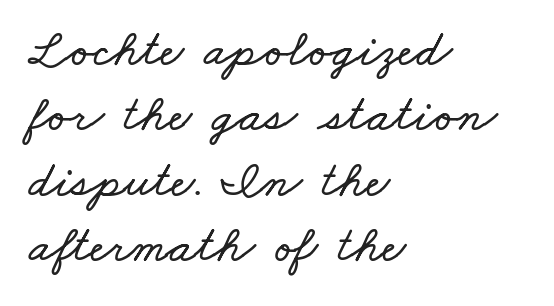
The image shows 51 px wide type; set left-aligned, normal line spacing (1.28x), normal letter spacing, not underlined; low stroke contrast and a small x-height.
